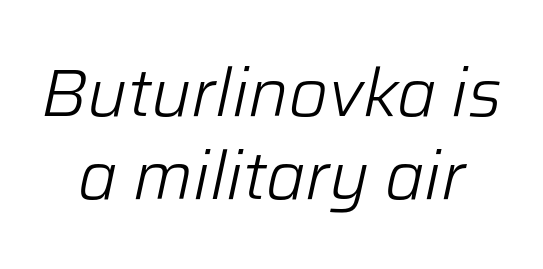
{"italic": "yes", "lean": "right", "slant_degrees": 12, "bold": "no", "weight": "light", "width": "normal", "stroke_contrast": "low", "x_height": "medium", "monospaced": "no", "underline": "no", "align": "center", "line_spacing_ratio": 1.24, "letter_spacing": "normal", "letter_spacing_em": 0.0, "glyph_px": 67}
